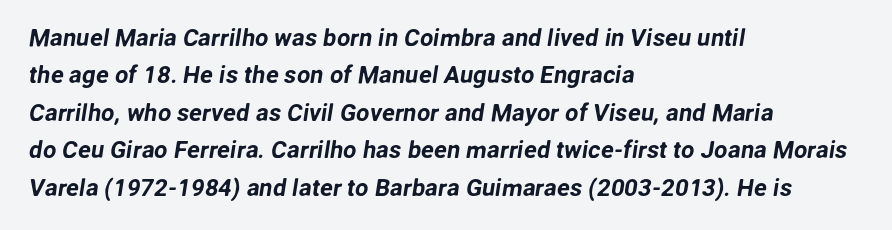
Has an underline been added? It has not. Vertical spacing — default. The lines are quadded left. No extra tracking has been applied to these lines.
